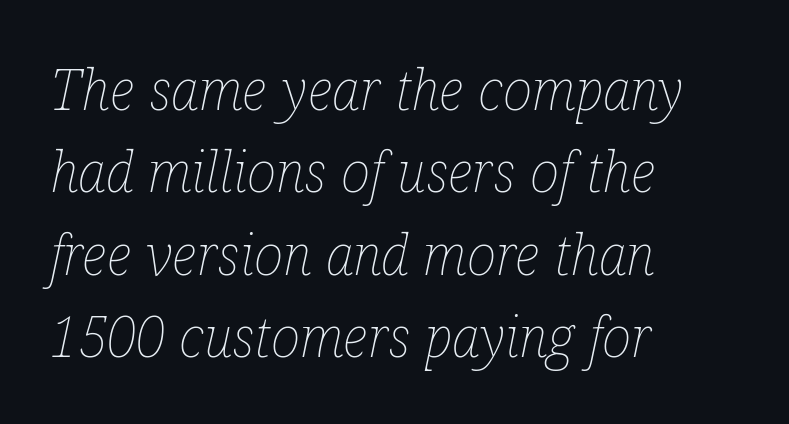
The image shows 56 px thin, condensed type, italic (leaning right); set left-aligned, normal line spacing (1.47x), normal letter spacing, not underlined; low stroke contrast and a medium x-height.
